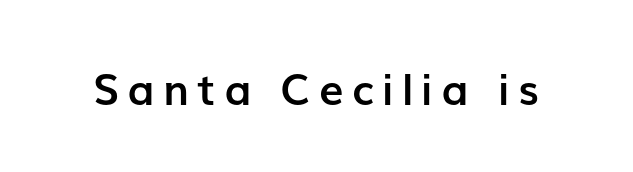
{"serif": "no", "italic": "no", "bold": "yes", "weight": "semibold", "width": "normal", "stroke_contrast": "low", "x_height": "medium", "monospaced": "no", "underline": "no", "letter_spacing": "wide", "letter_spacing_em": 0.2, "glyph_px": 43}
